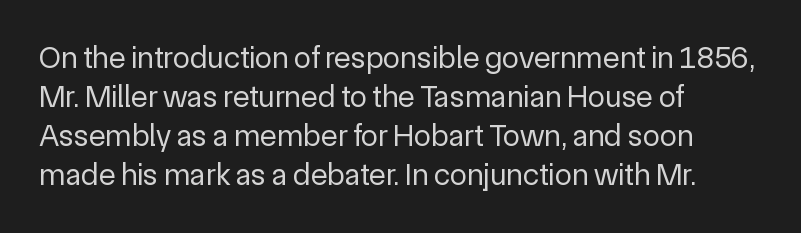
The image shows 31 px regular-weight sans-serif type, upright; set left-aligned, normal line spacing (1.26x), normal letter spacing, not underlined; a medium x-height.
